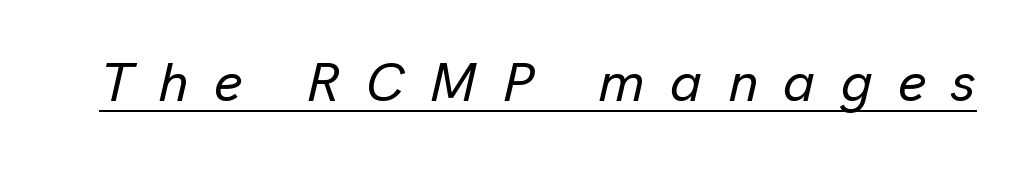
Q: Is the text italic (slanted)? A: Yes, it leans right by about 13 degrees.
Q: Is the text underlined? A: Yes.
Q: Is the spacing between letters normal or unusually wide? A: Unusually wide.
Q: Width (condensed, normal, or wide)? A: Normal.
Q: Stroke contrast? A: Low.
Q: x-height? A: Medium.
Q: Monospaced? A: No.
